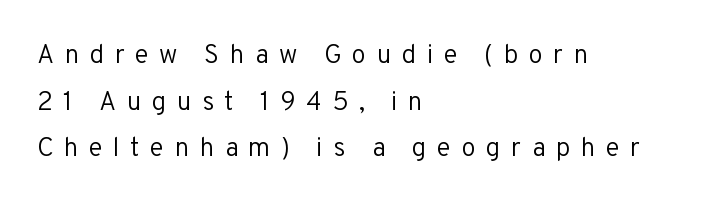
The image shows 26 px text type, upright; set left-aligned, line spacing 1.79x, unusually wide letter spacing (+0.4 em), not underlined.
